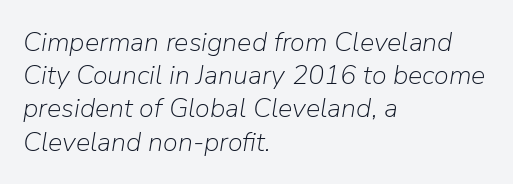
Q: Is the text bold? A: No.
Q: Is the text italic (slanted)? A: Yes, it leans right by about 9 degrees.
Q: Is the text underlined? A: No.
Q: How is the paragraph aligned? A: Left-aligned.
Q: Is the spacing between letters normal or unusually wide? A: Normal.
